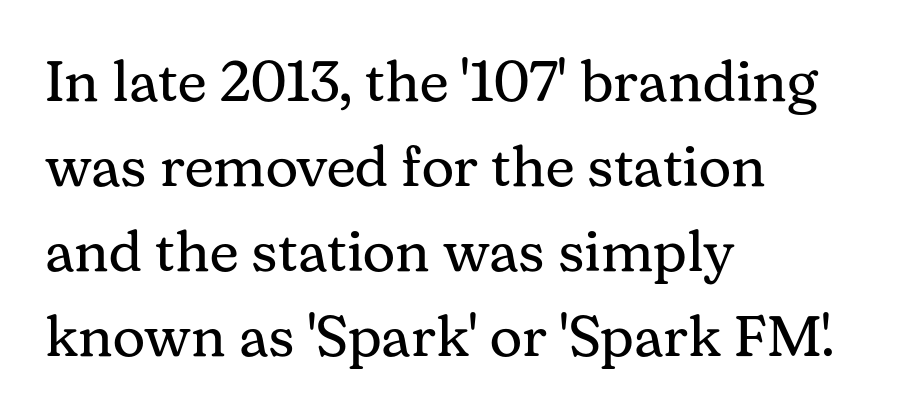
The image shows 57 px regular-weight serif type, upright; set left-aligned, normal line spacing (1.49x), normal letter spacing, not underlined; medium stroke contrast and a medium x-height.
